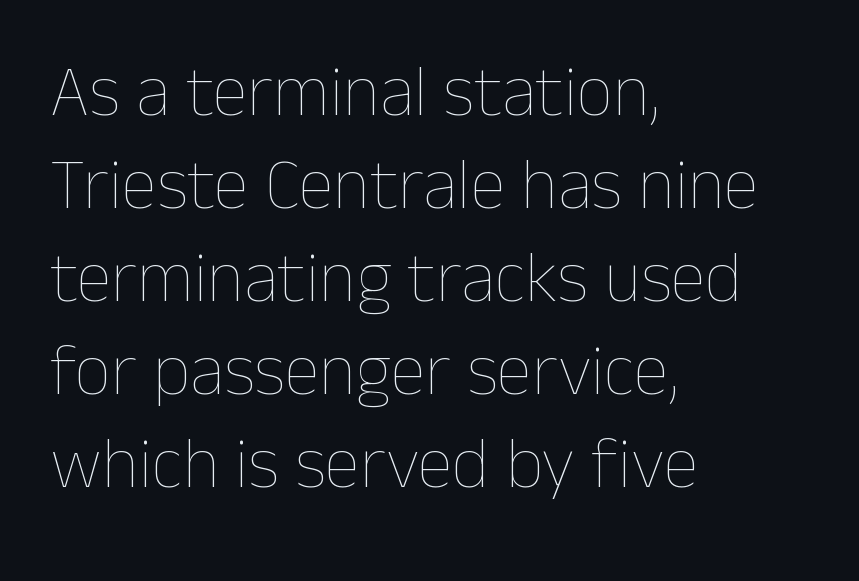
The image shows 72 px thin type, upright; set left-aligned, normal line spacing (1.29x), normal letter spacing, not underlined; low stroke contrast and a medium x-height.
